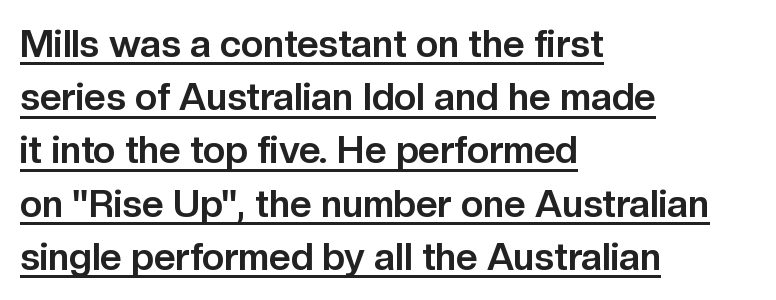
Q: Is the text bold? A: Yes.
Q: Is the text italic (slanted)? A: No, it is upright.
Q: Is the typeface a serif or a sans-serif typeface? A: Sans-serif.
Q: Is the text underlined? A: Yes.
Q: How is the paragraph aligned? A: Left-aligned.
Q: Is the spacing between letters normal or unusually wide? A: Normal.
Q: Is the spacing between lines tight, normal or loose? A: Normal.
Q: Width (condensed, normal, or wide)? A: Normal.
Q: Stroke contrast? A: Low.
Q: x-height? A: Medium.
Q: Monospaced? A: No.
